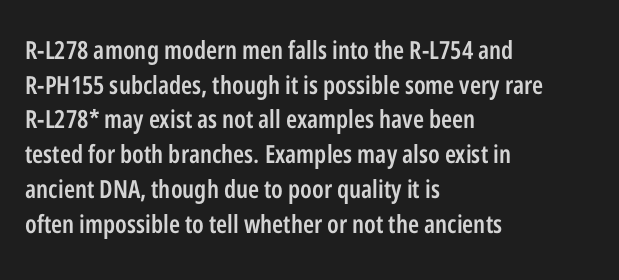
{"italic": "no", "bold": "semi", "underline": "no", "align": "left", "line_spacing": "normal", "line_spacing_ratio": 1.39, "letter_spacing": "normal", "letter_spacing_em": 0.0, "glyph_px": 25}
